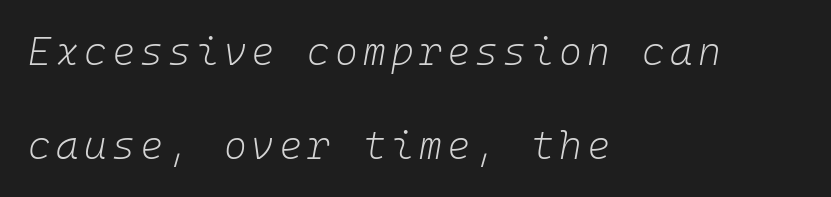
Q: Is the text bold? A: No.
Q: Is the text italic (slanted)? A: Yes, it leans right by about 10 degrees.
Q: Is the text underlined? A: No.
Q: How is the paragraph aligned? A: Left-aligned.
Q: Is the spacing between lines tight, normal or loose? A: Loose.
Q: Width (condensed, normal, or wide)? A: Normal.
Q: Stroke contrast? A: Low.
Q: x-height? A: Medium.
Q: Monospaced? A: Yes.
